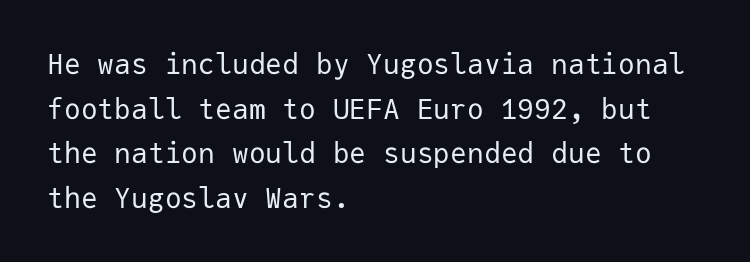
The image shows 28 px regular-weight sans-serif type, upright, monospaced; set left-aligned, normal line spacing (1.59x), normal letter spacing, not underlined; low stroke contrast and a medium x-height.
